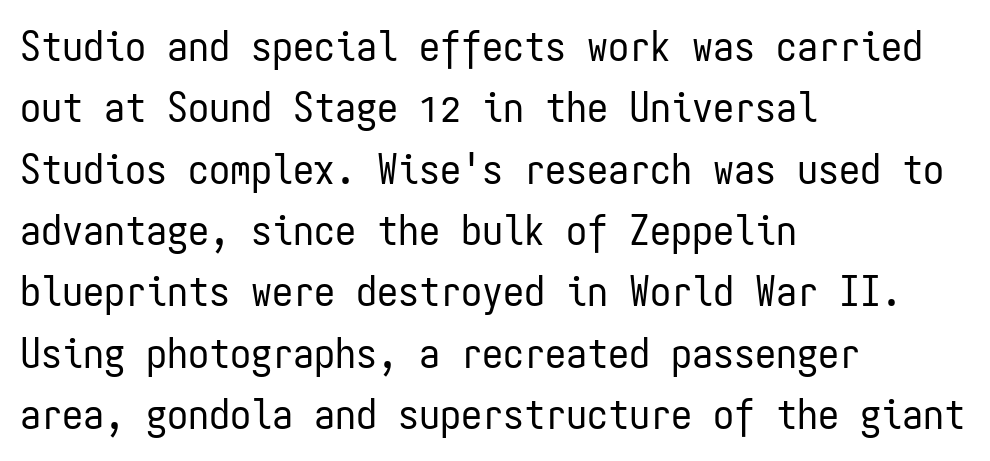
The image shows 42 px regular-weight, condensed sans-serif type, upright, monospaced; set left-aligned, normal line spacing (1.46x), normal letter spacing, not underlined; low stroke contrast and a medium x-height.
